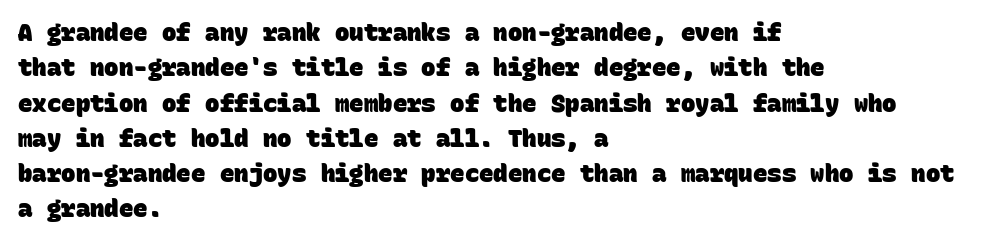
The image shows 24 px bold type; set left-aligned, normal line spacing (1.47x), normal letter spacing, not underlined.
